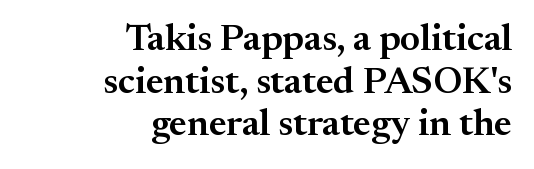
{"serif": "yes", "italic": "no", "bold": "semi", "weight": "semibold", "width": "normal", "stroke_contrast": "medium", "x_height": "small", "monospaced": "no", "underline": "no", "align": "right", "line_spacing": "tight", "line_spacing_ratio": 1.12, "letter_spacing": "normal", "letter_spacing_em": 0.0, "glyph_px": 38}
